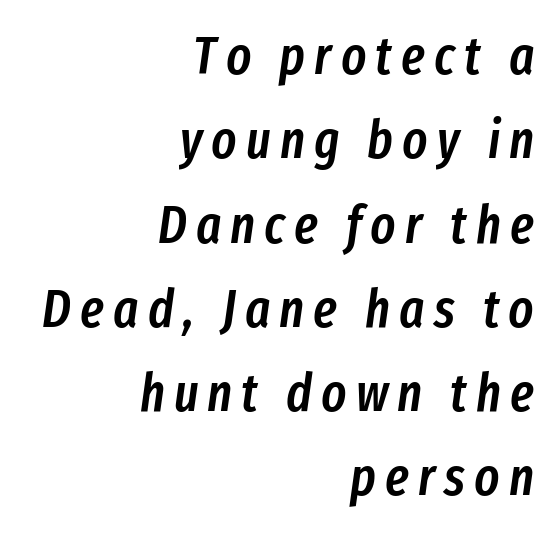
When letters slant like this, we call the style italic. Set as a demibold, roughly 600 on the weight scale. Casual observation: everything's shoved over to the right. The area under the type is left untouched.
